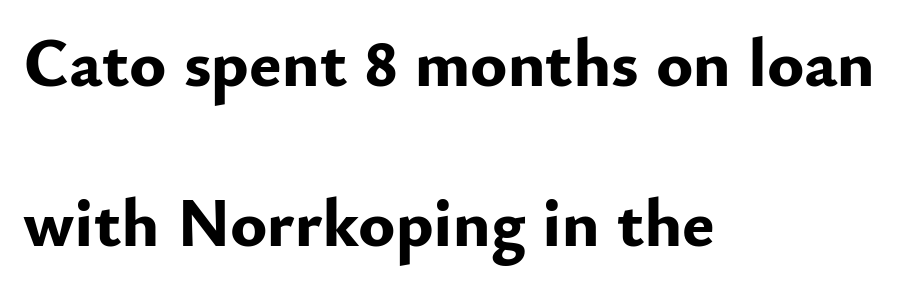
You can tell from the bare stems that sans-serif type was used. Spacing verdict: proportional, widths tailored to each character. Line starts are locked; line ends wander. Does the lettering tilt? It doesn't — this is upright. Unmarked baselines from the first word to the last.
